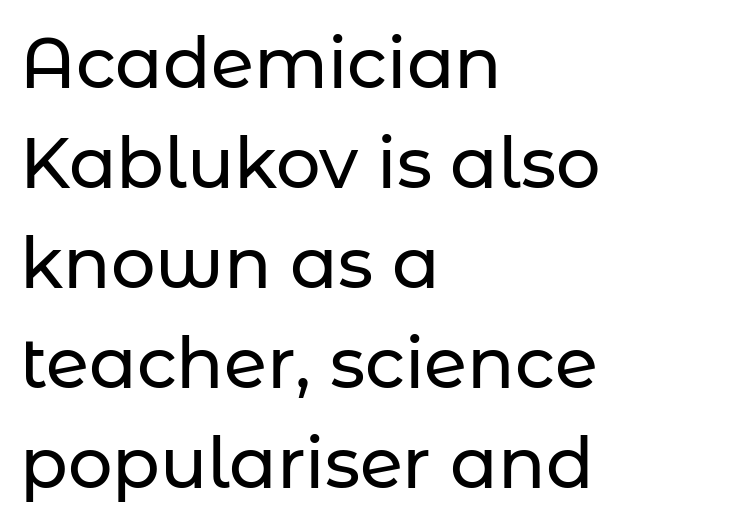
{"serif": "no", "italic": "no", "width": "normal", "stroke_contrast": "low", "x_height": "medium", "monospaced": "no", "underline": "no", "align": "left", "line_spacing": "normal", "line_spacing_ratio": 1.43, "letter_spacing": "normal", "letter_spacing_em": 0.0, "glyph_px": 70}
